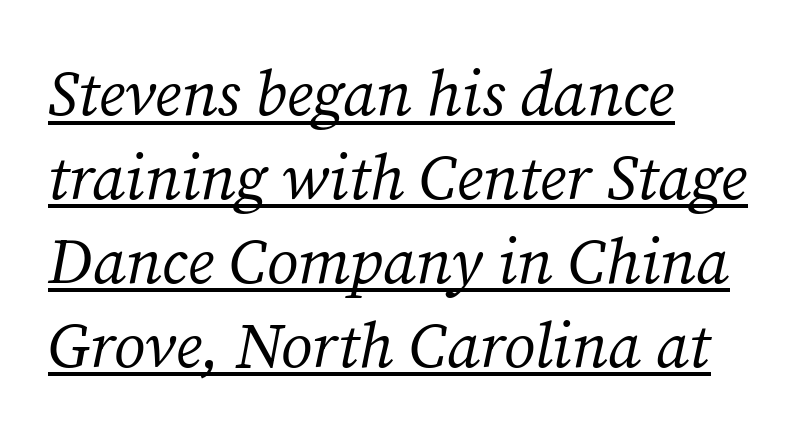
Is the letter spacing exaggerated? No — it looks like the ordinary default. The line-height multiplier appears to be the usual default. Compared with undecorated copy, this sample adds a rule below the words. Compared with ordinary roman type, these characters are visibly tilted.
